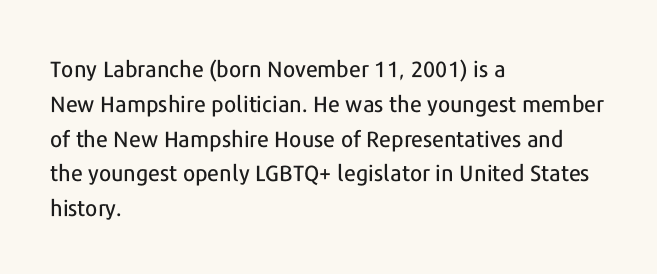
The letters stand straight up with perfectly vertical stems. The strip under each line holds only bare page. Each new line begins a customary step beneath the previous one. Inter-character spacing is left at the font's built-in metrics. The paragraph shown leans on its left margin.
